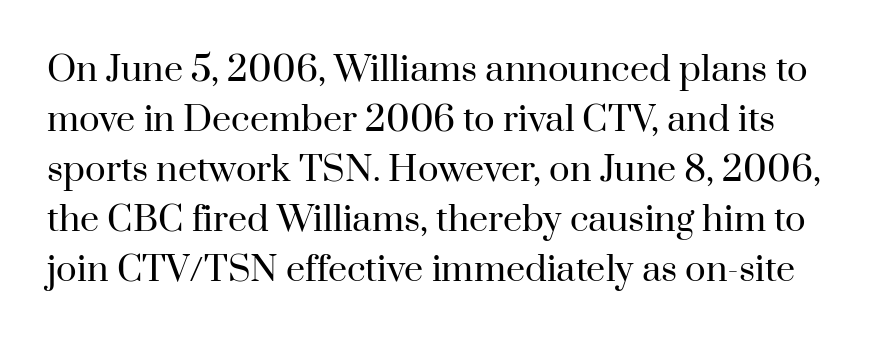
Regarding leading, the lines here are spaced in the standard way. Rendered with straight, roman letterforms. Stems here are at most as thick as an everyday book face. Each letter keeps its own natural width here, so spacing adapts to shape.
